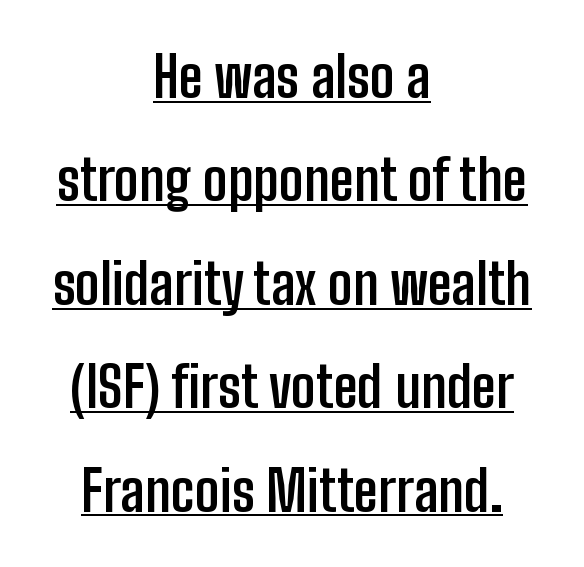
{"serif": "no", "italic": "no", "bold": "yes", "weight": "semibold", "width": "condensed", "stroke_contrast": "low", "x_height": "medium", "monospaced": "no", "underline": "yes", "align": "center", "line_spacing_ratio": 1.88, "letter_spacing": "normal", "letter_spacing_em": 0.0, "glyph_px": 55}
